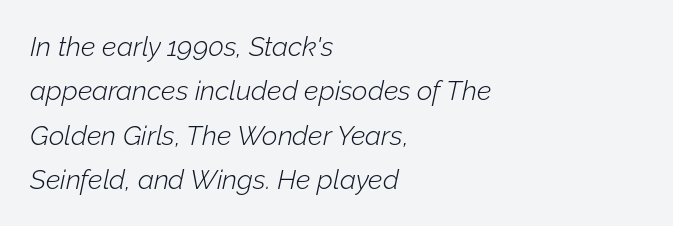
The image shows 27 px text type, italic (leaning right); set left-aligned, normal line spacing (1.64x), normal letter spacing, not underlined.
